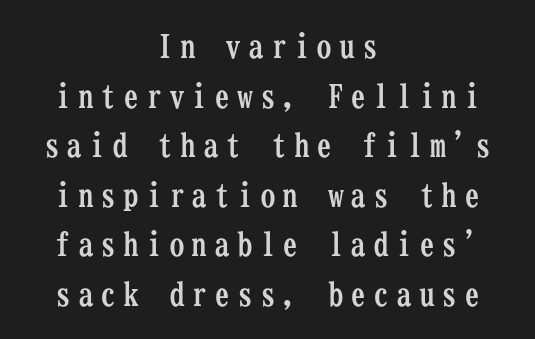
{"serif": "yes", "italic": "no", "bold": "yes", "weight": "semibold", "width": "condensed", "stroke_contrast": "low", "x_height": "medium", "monospaced": "yes", "underline": "no", "align": "center", "line_spacing": "normal", "line_spacing_ratio": 1.55, "letter_spacing": "wide", "letter_spacing_em": 0.21, "glyph_px": 32}
